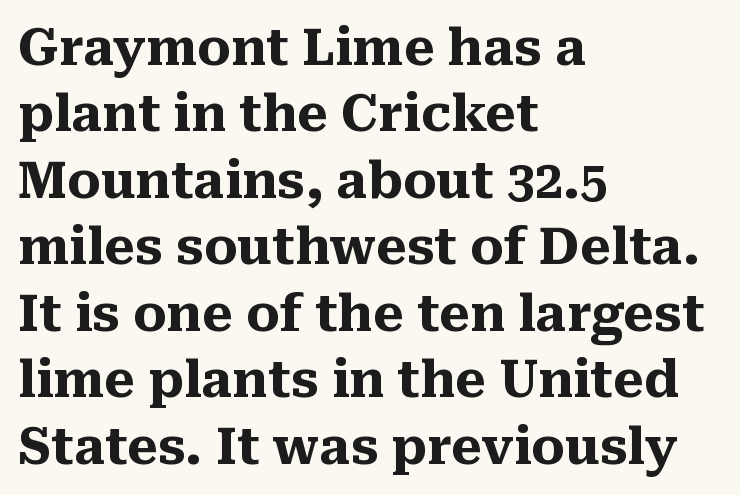
The image shows 50 px heavy serif type, upright; set left-aligned, normal line spacing (1.33x), normal letter spacing, not underlined; medium stroke contrast and a medium x-height.
